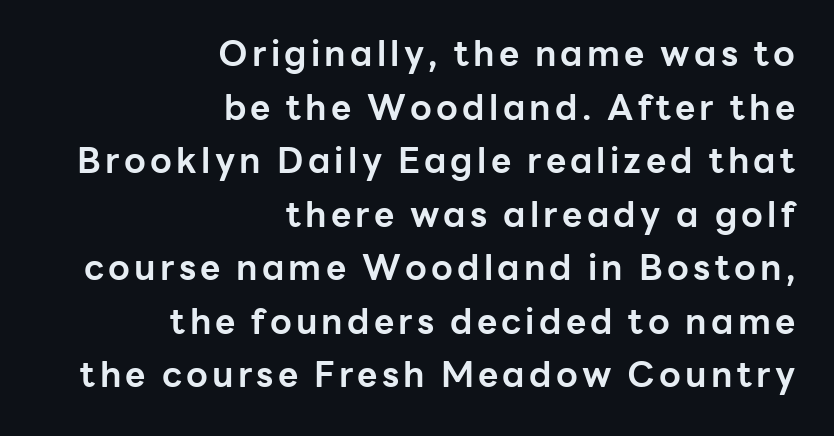
Q: Is the text bold? A: Yes.
Q: Is the text italic (slanted)? A: No, it is upright.
Q: Is the typeface a serif or a sans-serif typeface? A: Sans-serif.
Q: Is the text underlined? A: No.
Q: How is the paragraph aligned? A: Right-aligned.
Q: Is the spacing between lines tight, normal or loose? A: Normal.
Q: Width (condensed, normal, or wide)? A: Normal.
Q: Stroke contrast? A: Low.
Q: x-height? A: Medium.
Q: Monospaced? A: No.
